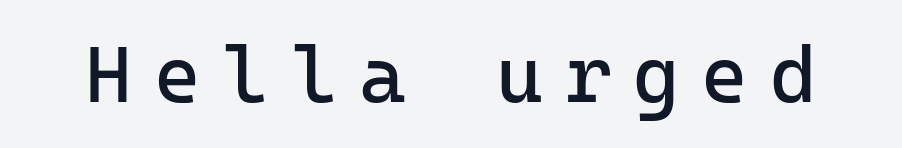
The image shows 80 px regular-weight sans-serif type, upright, monospaced; set unusually wide letter spacing (+0.27 em), not underlined; low stroke contrast and a medium x-height.
